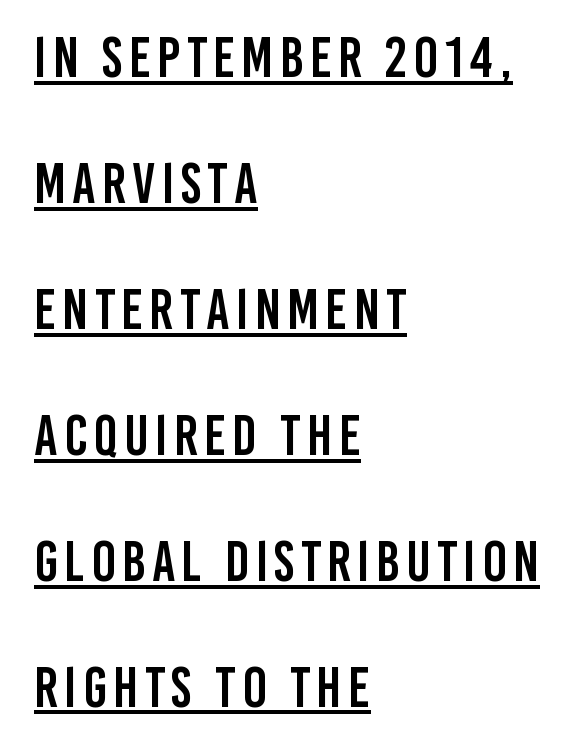
The image shows 57 px condensed sans-serif type, upright; set left-aligned, loose line spacing (2.21x), underlined; low stroke contrast and a large x-height.
